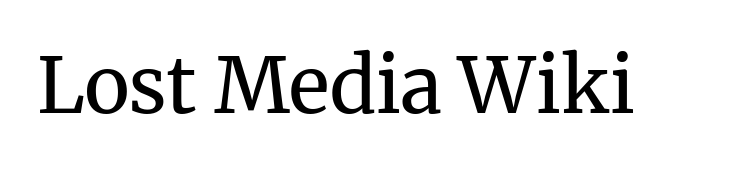
Think of a printed novel: that variable character pitch is what you see here. Italic? Not at all — the glyphs are vertical. Check where the strokes stop: tiny serifs finish them off. Words float on clear page, feet unadorned. Heaviness? Minimal to ordinary, like unemphasized prose. You could call the tracking neutral — neither tight nor loose.
